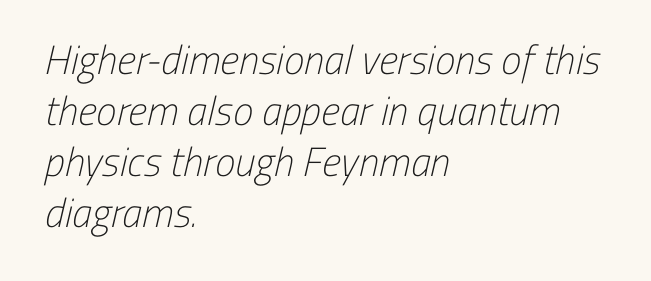
Q: Is the text bold? A: No.
Q: Is the typeface a serif or a sans-serif typeface? A: Sans-serif.
Q: Is the text underlined? A: No.
Q: How is the paragraph aligned? A: Left-aligned.
Q: Is the spacing between letters normal or unusually wide? A: Normal.
Q: Width (condensed, normal, or wide)? A: Condensed.
Q: Stroke contrast? A: Low.
Q: x-height? A: Medium.
Q: Monospaced? A: No.
